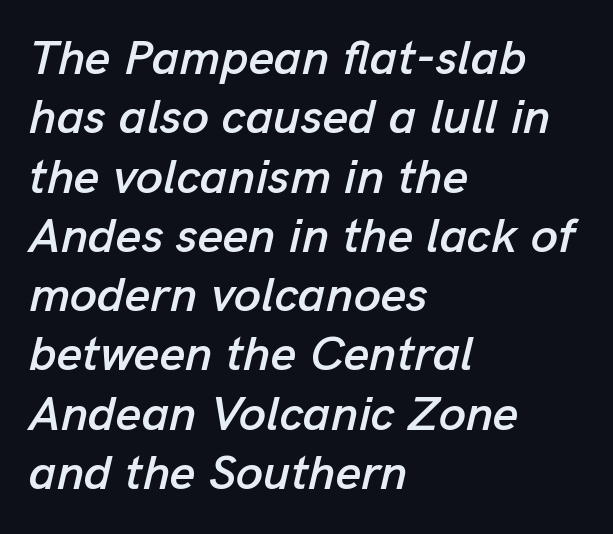
All the whitespace from short lines collects on the right. The passage shown is typed in a proportional face where columns would drift. Unmarked baselines from the first word to the last. Observe the lean: these are italic letterforms. Tracking value appears to be zero — textbook default spacing.
